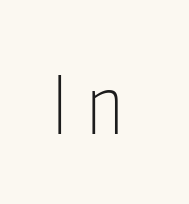
The image shows 79 px thin, condensed sans-serif type, upright; set unusually wide letter spacing (+0.25 em), not underlined; low stroke contrast and a medium x-height.
